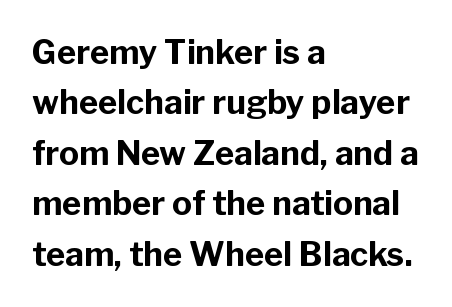
Tracking value appears to be zero — textbook default spacing. The rendering uses a moderate line-height, typical for paragraphs. This is the regular roman posture of the typeface. Nobody drew a line under any word here. Here the designer chose a conventional face with non-uniform glyph widths.
